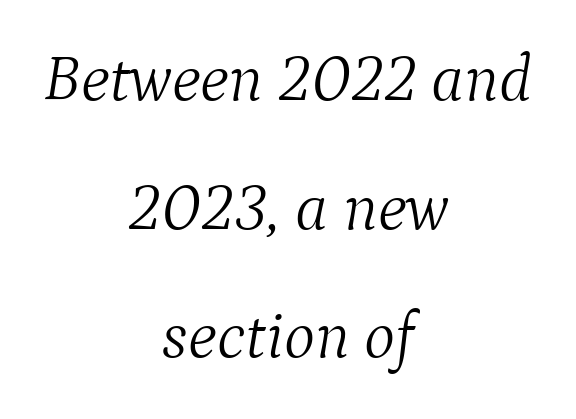
{"serif": "yes", "italic": "yes", "lean": "right", "slant_degrees": 9, "bold": "no", "weight": "light", "width": "normal", "stroke_contrast": "medium", "x_height": "medium", "monospaced": "no", "underline": "no", "align": "center", "line_spacing": "loose", "line_spacing_ratio": 1.95, "letter_spacing": "normal", "letter_spacing_em": 0.0, "glyph_px": 66}
